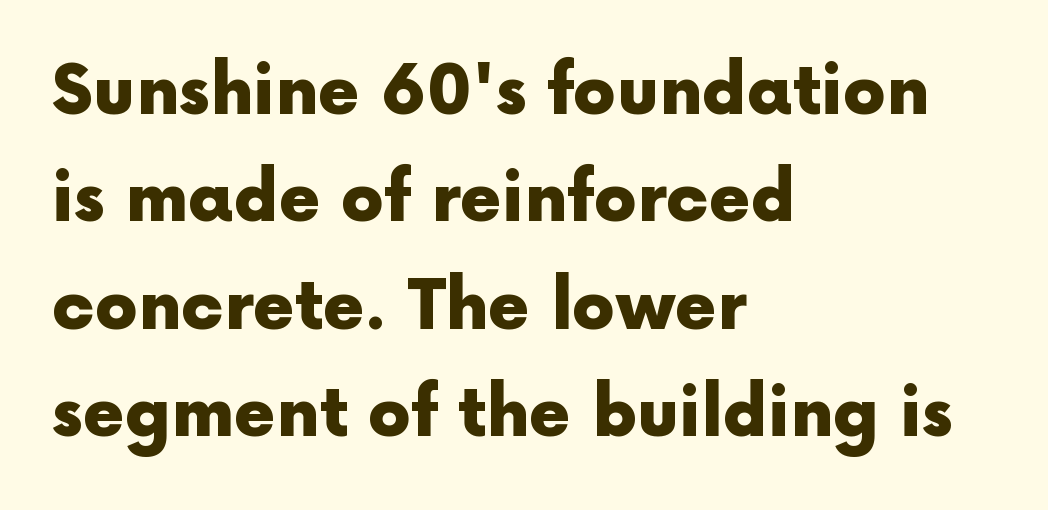
The image shows 68 px heavy sans-serif type, upright; set left-aligned, normal line spacing (1.58x), normal letter spacing, not underlined; a medium x-height.
